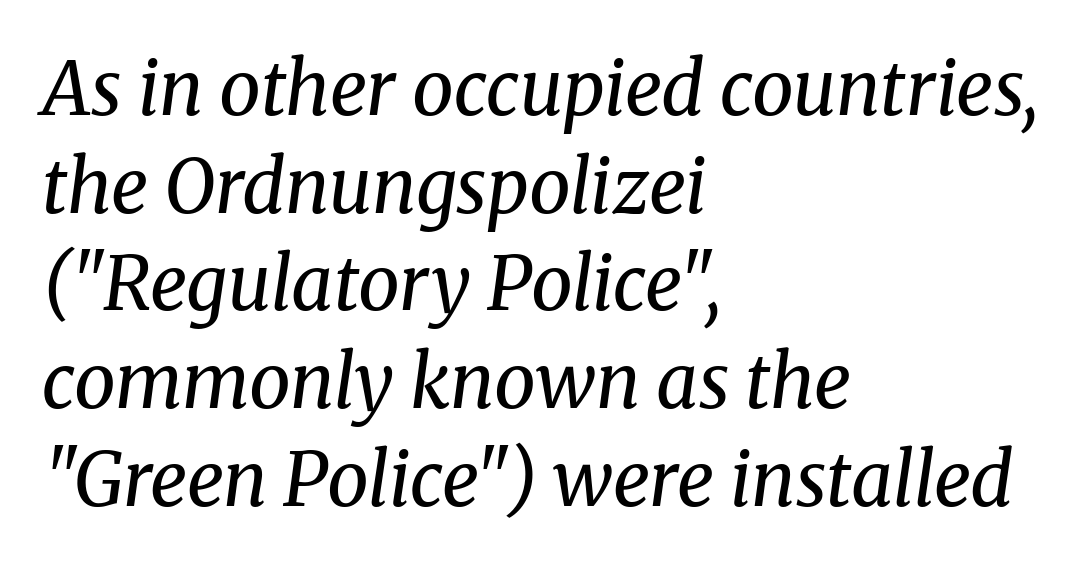
The designer went with a serif here, giving each stem small feet. Successive baselines arrive at the customary interval. Here the glyphs are tracked normally, forming tight word shapes. Note the varied advance widths — an 'i' is clearly narrower than an 'm'.
